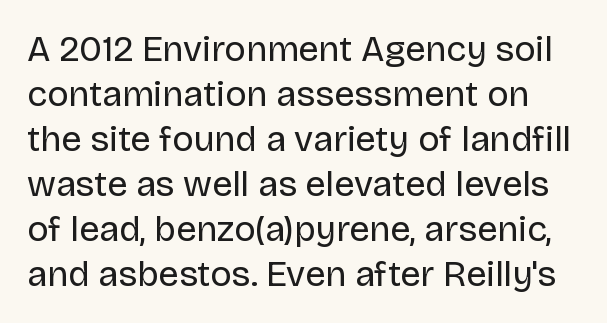
Style check: upright. Each new line begins a customary step beneath the previous one. Nothing sits at the stroke ends, so this counts as sans-serif. Caption: standard tracking, unaltered.
